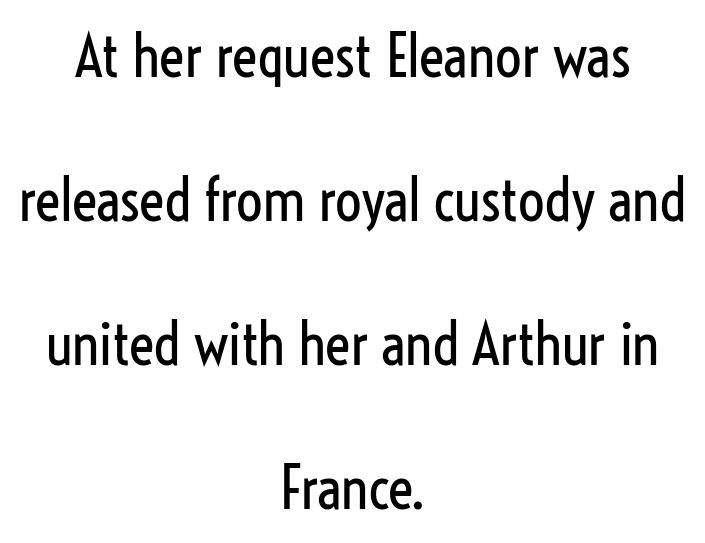
{"serif": "no", "italic": "no", "bold": "no", "weight": "regular", "width": "condensed", "stroke_contrast": "low", "x_height": "medium", "monospaced": "no", "underline": "no", "align": "center", "line_spacing": "loose", "line_spacing_ratio": 2.44, "letter_spacing": "normal", "letter_spacing_em": 0.0, "glyph_px": 59}
